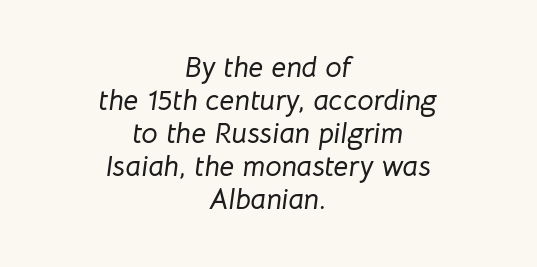
{"italic": "yes", "lean": "right", "slant_degrees": 8, "width": "normal", "stroke_contrast": "low", "x_height": "medium", "monospaced": "no", "underline": "no", "align": "center", "line_spacing": "tight", "line_spacing_ratio": 1.14, "letter_spacing": "normal", "letter_spacing_em": 0.0, "glyph_px": 29}
